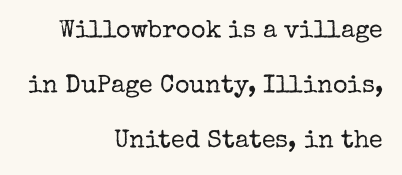
The image shows 25 px text type, upright; set right-aligned, loose line spacing (2.21x), normal letter spacing, not underlined.
